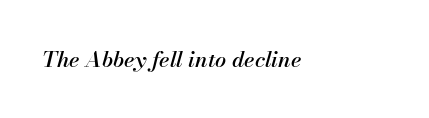
{"italic": "yes", "lean": "right", "slant_degrees": 13, "underline": "no", "letter_spacing": "normal", "letter_spacing_em": 0.0, "glyph_px": 22}
